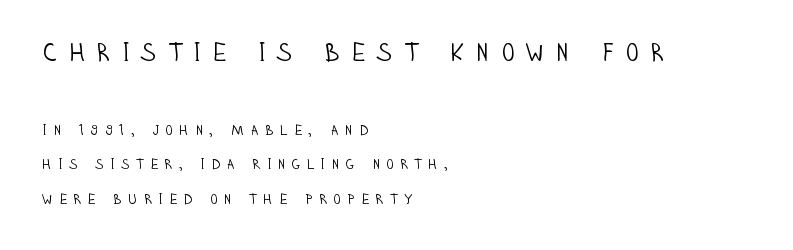
The image shows 25 px text type, upright; set left-aligned, loose line spacing (2.47x), unusually wide letter spacing (+0.42 em), not underlined; the first (top) block is 1.79x larger.
